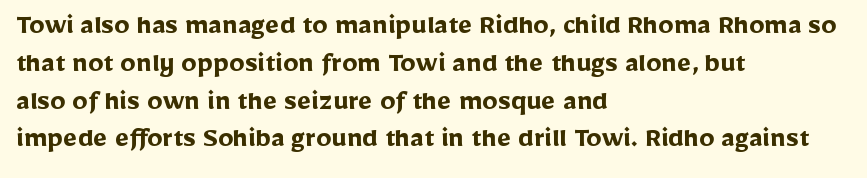
The image shows 31 px semibold sans-serif type, upright; set left-aligned, line spacing 1.22x, normal letter spacing, not underlined; low stroke contrast and a medium x-height.
